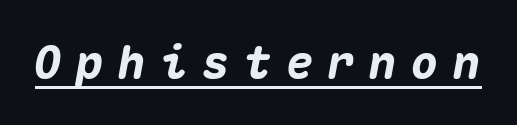
Q: Is the text bold? A: Yes.
Q: Is the text italic (slanted)? A: Yes, it leans right by about 10 degrees.
Q: Is the text underlined? A: Yes.
Q: Is the spacing between letters normal or unusually wide? A: Unusually wide.
Q: Width (condensed, normal, or wide)? A: Normal.
Q: Stroke contrast? A: Medium.
Q: x-height? A: Medium.
Q: Monospaced? A: Yes.
